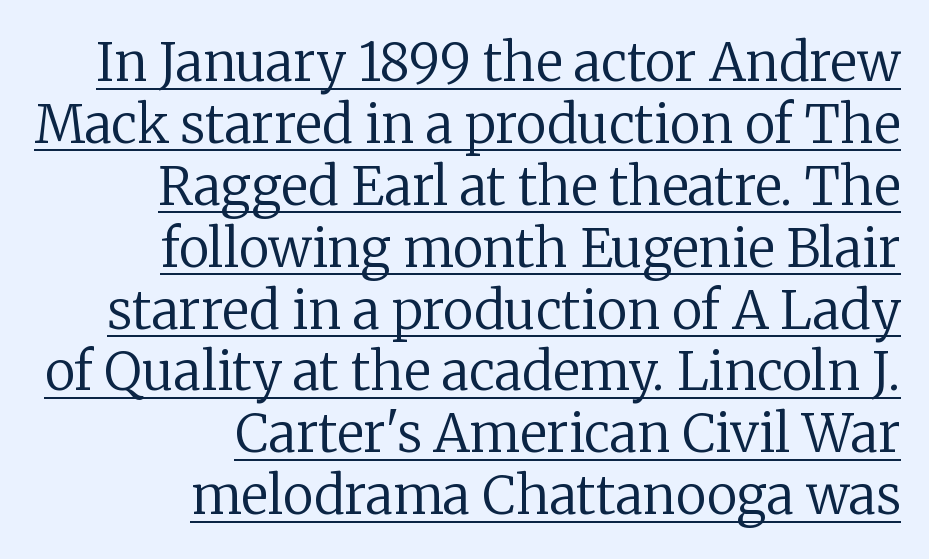
It's the straight-up-and-down kind of type. Regarding serifs, this sample has them. Each letter keeps its own natural width here, so spacing adapts to shape. Does the copy run flush right? Yes — the right margin is perfectly even.
